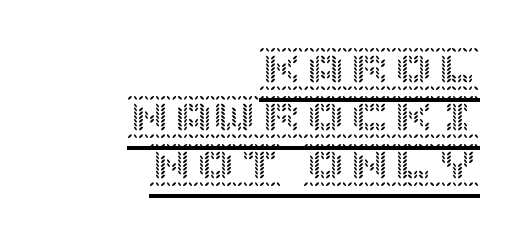
The lines in this sample share a right terminus and differ only in where they begin. Tightly led — the rows are bunched. The font's upright variant was chosen for this text. Honestly, the letter spacing is just normal — you wouldn't notice it. The sample's only ornament is a line tracing under the words.
